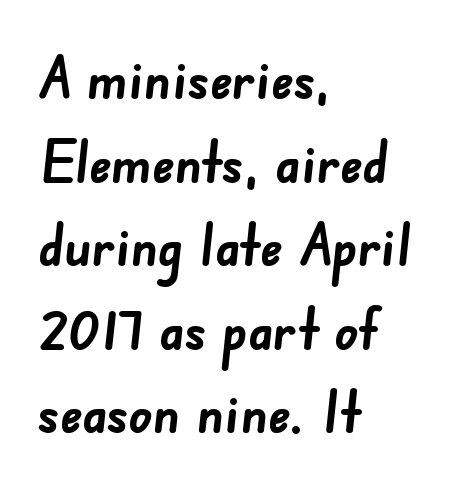
Q: Is the text bold? A: Yes.
Q: Is the typeface a serif or a sans-serif typeface? A: Sans-serif.
Q: Is the text underlined? A: No.
Q: How is the paragraph aligned? A: Left-aligned.
Q: Is the spacing between letters normal or unusually wide? A: Normal.
Q: Is the spacing between lines tight, normal or loose? A: Normal.
Q: Width (condensed, normal, or wide)? A: Normal.
Q: Stroke contrast? A: Low.
Q: x-height? A: Small.
Q: Monospaced? A: No.
